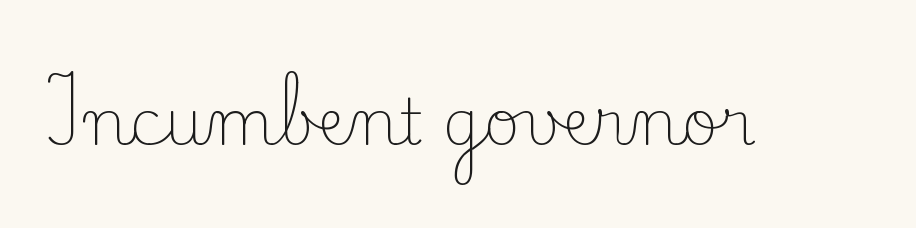
{"serif": "yes", "italic": "no", "bold": "no", "weight": "light", "width": "normal", "stroke_contrast": "low", "x_height": "small", "monospaced": "no", "underline": "no", "letter_spacing": "normal", "letter_spacing_em": 0.0, "glyph_px": 63}
